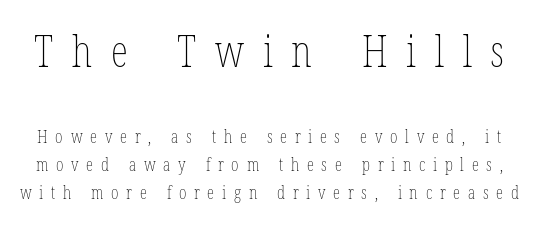
Rows of type keep a routine distance in the vertical direction. Designer's note — italics off, roman on. Think standard paragraph weight, or any step lighter than that. The baseline area is clear. Caption: expanded tracking, letters set apart.
